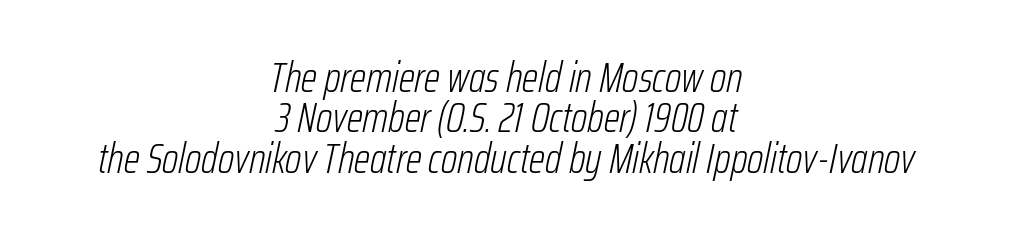
Stroke mass is kept to a normal reading level or below. A typesetter would call this proportional, since set widths differ per character. Style check: oblique. Students, note that the glyphs here touch the page at normal intervals. Where is the straight margin? There isn't one; the lines are centered. The lines are packed closely together with very little leading.
